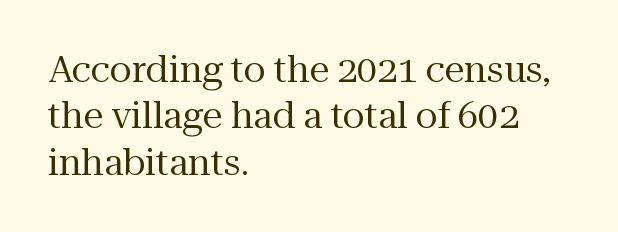
{"serif": "yes", "italic": "no", "bold": "no", "weight": "regular", "width": "normal", "stroke_contrast": "medium", "x_height": "medium", "monospaced": "no", "underline": "no", "align": "left", "line_spacing": "normal", "line_spacing_ratio": 1.29, "letter_spacing": "normal", "letter_spacing_em": 0.0, "glyph_px": 36}
